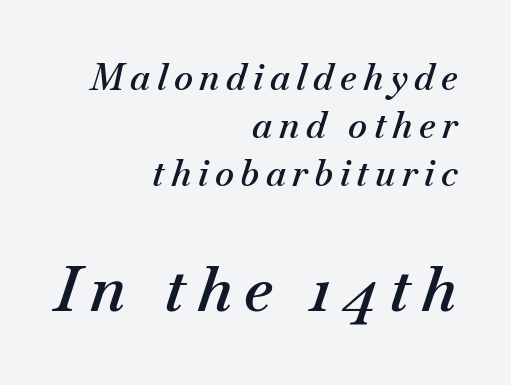
Q: Is the text bold? A: Semi-bold.
Q: Is the text italic (slanted)? A: Yes, it leans right by about 18 degrees.
Q: Is the text underlined? A: No.
Q: How is the paragraph aligned? A: Right-aligned.
Q: Is the spacing between lines tight, normal or loose? A: Normal.
Q: Which block of text is set in a larger size, the first (top) or the second (bottom)? A: The second (bottom) one.
Q: Width (condensed, normal, or wide)? A: Normal.
Q: Stroke contrast? A: Medium.
Q: x-height? A: Small.
Q: Monospaced? A: No.
